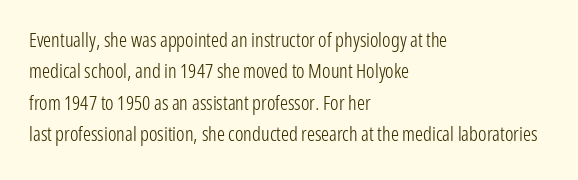
Q: Is the text bold? A: No.
Q: Is the text italic (slanted)? A: No, it is upright.
Q: Is the text underlined? A: No.
Q: How is the paragraph aligned? A: Left-aligned.
Q: Is the spacing between letters normal or unusually wide? A: Normal.
Q: Is the spacing between lines tight, normal or loose? A: Normal.
